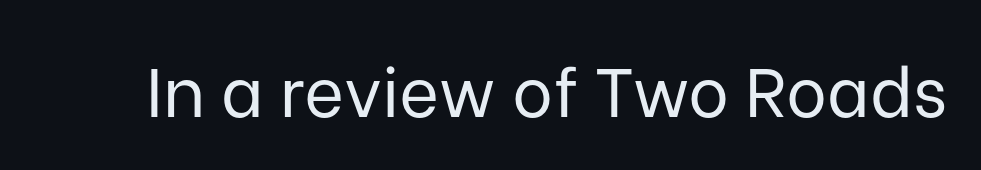
The image shows 69 px regular-weight sans-serif type, upright; set normal letter spacing, not underlined; low stroke contrast and a medium x-height.
